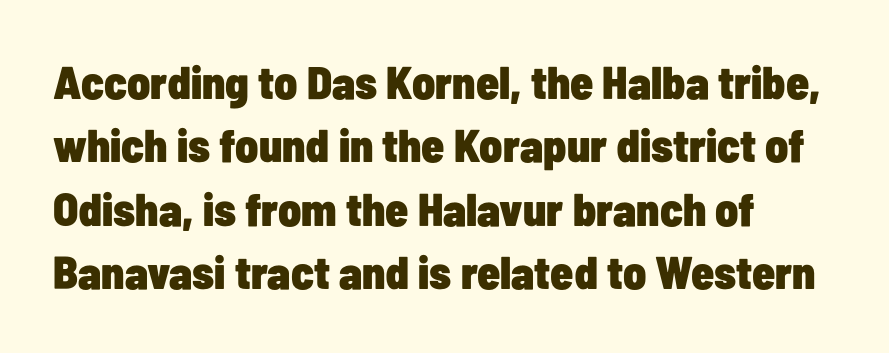
Spacing verdict: proportional, widths tailored to each character. Designer's note — italics off, roman on. The rag falls on the right side of this text block. The foot of each line stays bare and open.
